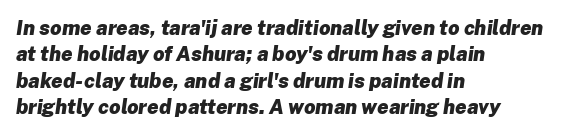
Q: Is the text bold? A: Yes.
Q: Is the text italic (slanted)? A: Yes, it leans right by about 8 degrees.
Q: Is the text underlined? A: No.
Q: How is the paragraph aligned? A: Left-aligned.
Q: Is the spacing between letters normal or unusually wide? A: Normal.
Q: Is the spacing between lines tight, normal or loose? A: Normal.
